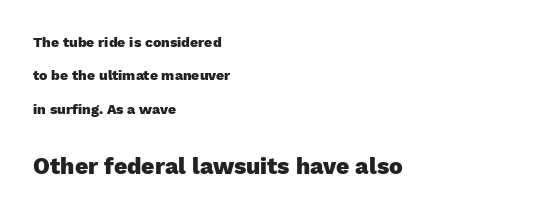
The font's upright variant was chosen for this text. Every row of glyphs begins at an identical x-position on the left. The strokes are fattened all the way to bold. Size contrast runs from small at the top to large at the bottom. Observe the ordinary spacing: letters are neighbours, not strangers.
